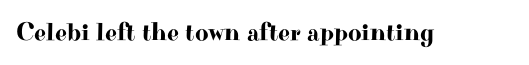
Q: Is the text italic (slanted)? A: No, it is upright.
Q: Is the text underlined? A: No.
Q: Is the spacing between letters normal or unusually wide? A: Normal.
